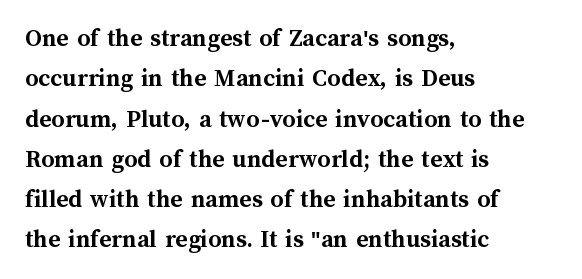
The image shows 26 px bold type, upright; set left-aligned, normal line spacing (1.55x), normal letter spacing, not underlined.
